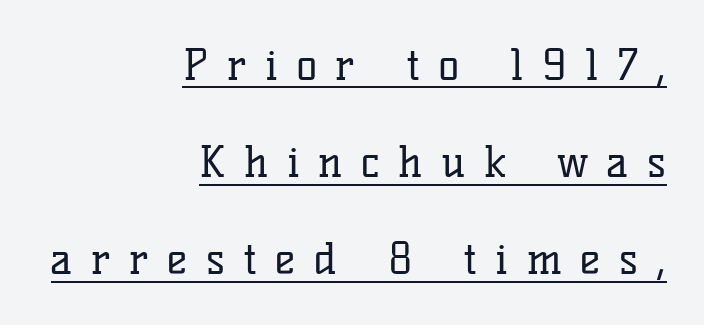
{"serif": "yes", "italic": "no", "bold": "no", "weight": "regular", "width": "normal", "stroke_contrast": "low", "x_height": "medium", "monospaced": "no", "underline": "yes", "align": "right", "line_spacing": "loose", "line_spacing_ratio": 2.26, "letter_spacing": "wide", "letter_spacing_em": 0.43, "glyph_px": 43}
